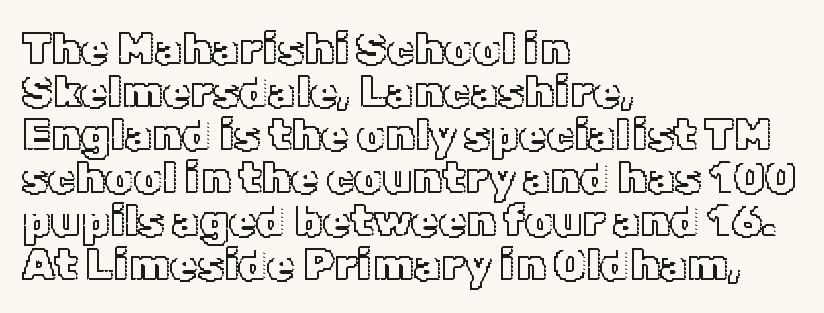
Q: Is the text italic (slanted)? A: No, it is upright.
Q: Is the text underlined? A: No.
Q: How is the paragraph aligned? A: Left-aligned.
Q: Is the spacing between letters normal or unusually wide? A: Normal.
Q: Is the spacing between lines tight, normal or loose? A: Tight.
Q: Width (condensed, normal, or wide)? A: Normal.
Q: x-height? A: Medium.
Q: Monospaced? A: No.
